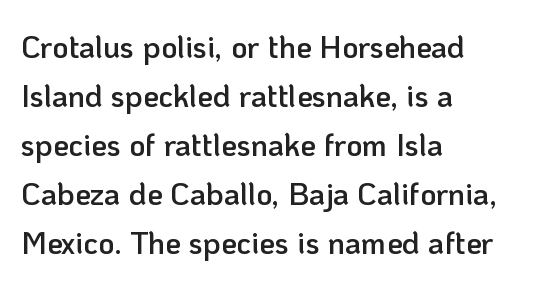
Does the lettering tilt? It doesn't — this is upright. Baseline-to-baseline distance is the conventional proportion of letter height. Beneath every word, the page is bare. The letters advance in unequal steps, a hallmark of proportional type. How heavy is the stroke? Medium-heavy — a semibold, shy of bold.
